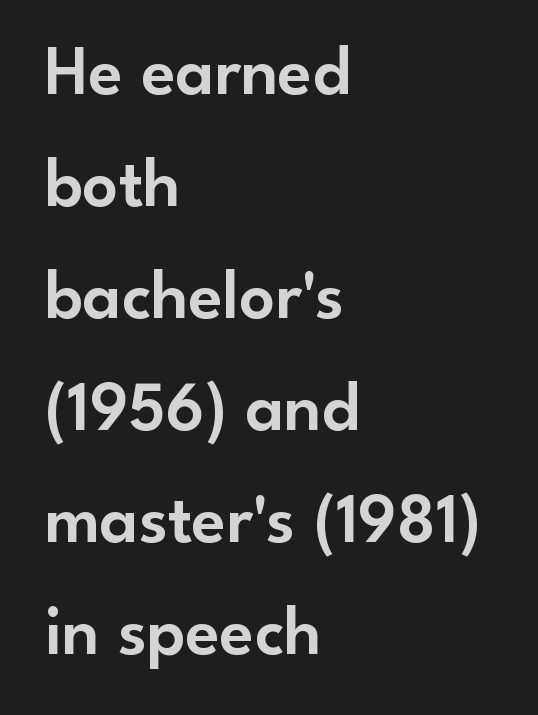
{"serif": "no", "italic": "no", "width": "normal", "stroke_contrast": "low", "x_height": "small", "monospaced": "no", "underline": "no", "align": "left", "line_spacing": "normal", "line_spacing_ratio": 1.6, "letter_spacing": "normal", "letter_spacing_em": 0.0, "glyph_px": 70}
